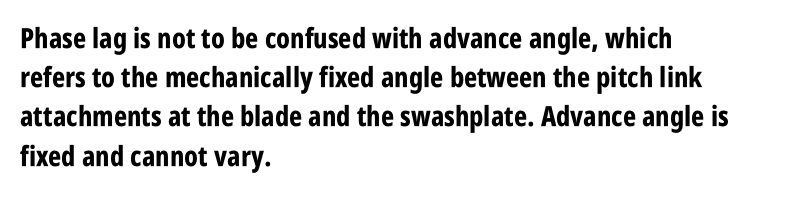
Just letters on the line, the space beneath them empty. Upright lettering throughout. Summary of weight: heavy, a full bold. Whoever set this chose a conventional vertical rhythm. These lines are composed in type without serifs.
